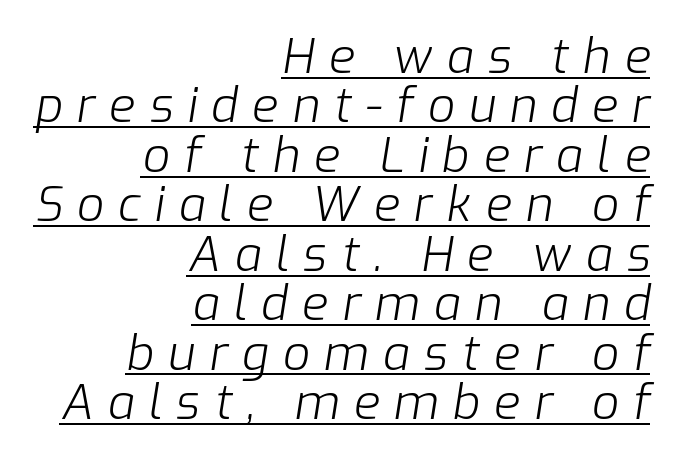
Weight: not bold — regular or lighter. The passage is arranged like a letterhead date or caption credit — flush right. You could not count columns in this text — the font is proportionally spaced. Cramped leading. The lettering tilts uniformly, giving the passage an italic look. Letter spacing: wide.
